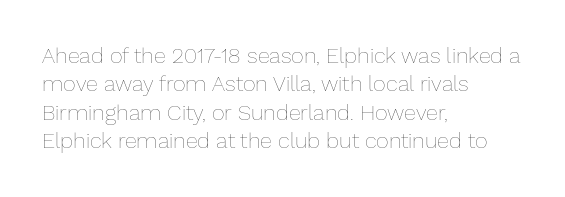
{"italic": "no", "bold": "no", "underline": "no", "align": "left", "line_spacing": "normal", "line_spacing_ratio": 1.29, "letter_spacing": "normal", "letter_spacing_em": 0.0, "glyph_px": 22}
